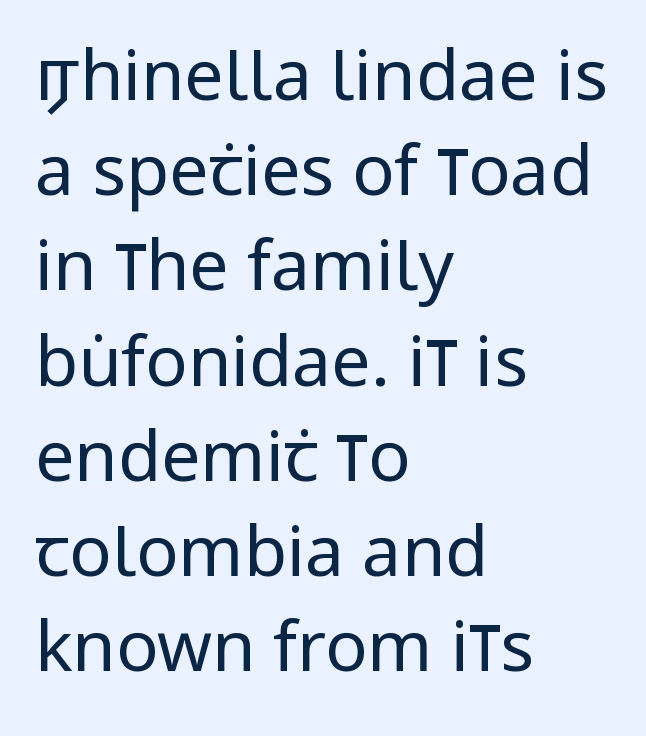
Q: Is the text bold? A: No.
Q: Is the text italic (slanted)? A: No, it is upright.
Q: Is the typeface a serif or a sans-serif typeface? A: Sans-serif.
Q: Is the text underlined? A: No.
Q: How is the paragraph aligned? A: Left-aligned.
Q: Is the spacing between letters normal or unusually wide? A: Normal.
Q: Is the spacing between lines tight, normal or loose? A: Normal.
Q: Width (condensed, normal, or wide)? A: Condensed.
Q: Stroke contrast? A: Low.
Q: x-height? A: Large.
Q: Monospaced? A: No.
